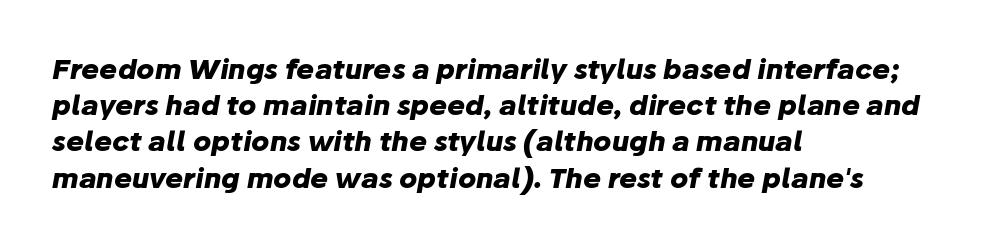
In terms of letterspacing, this is plain default setting. The font is running at its bold setting. This rendering features lettering with no underline. Looking at the ascenders, they clearly lean. The compositor pushed each line to the left boundary.
